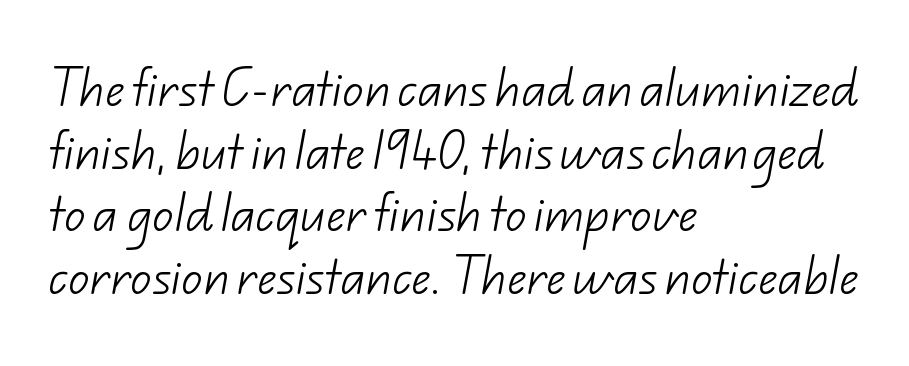
Q: Is the text bold? A: No.
Q: Is the typeface a serif or a sans-serif typeface? A: Sans-serif.
Q: Is the text underlined? A: No.
Q: How is the paragraph aligned? A: Left-aligned.
Q: Is the spacing between letters normal or unusually wide? A: Normal.
Q: Is the spacing between lines tight, normal or loose? A: Normal.
Q: Width (condensed, normal, or wide)? A: Normal.
Q: Stroke contrast? A: Low.
Q: x-height? A: Small.
Q: Monospaced? A: No.
